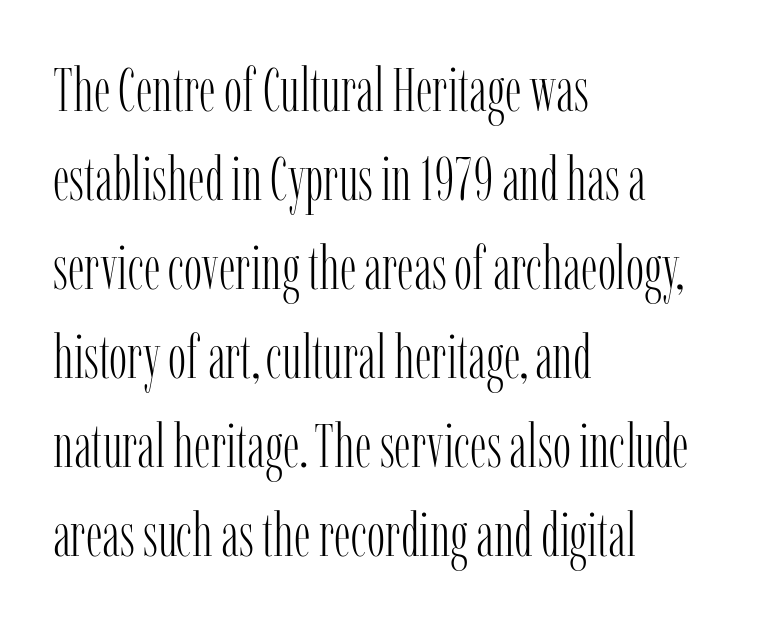
It's the straight-up-and-down kind of type. Horizontally, the lines are justified to the leading edge only. Stems here are at most as thick as an everyday book face. Notice how descenders clear the ascenders below comfortably — that's standard leading. Nobody touched the tracking dial on this one. Each letter's strokes conclude with small projecting serifs.
